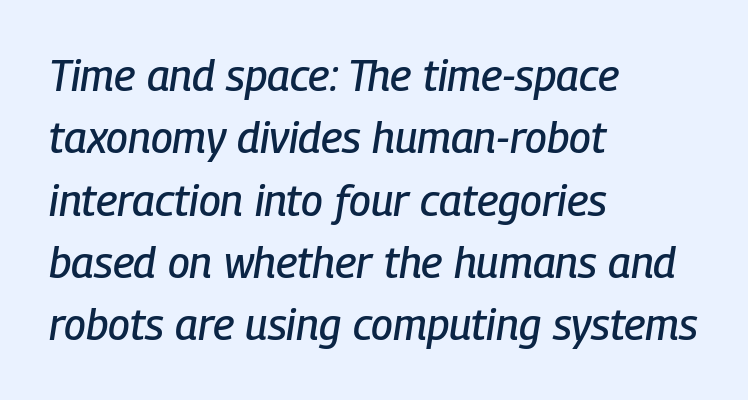
The image shows 43 px condensed type, italic (leaning right); set left-aligned, normal line spacing (1.45x), normal letter spacing, not underlined; low stroke contrast and a medium x-height.
